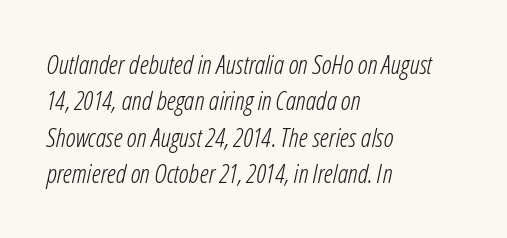
The image shows 26 px text type, italic (leaning right); set left-aligned, normal line spacing (1.4x), normal letter spacing, not underlined.
